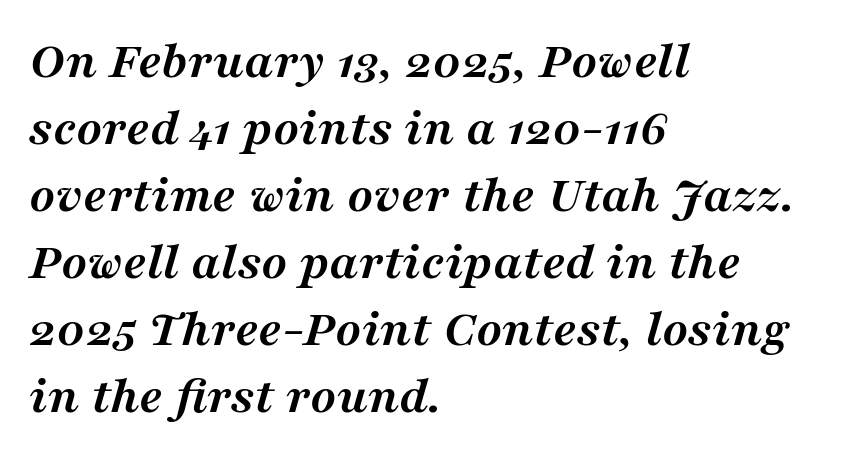
Proportional: the letters do not fall into vertical columns. The rendering keeps characters at their native spacing. Visually the block forms a straight wall on the left and a jagged coastline on the right. Unmarked baselines from the first word to the last. Rendered with sloped, italic letterforms.
